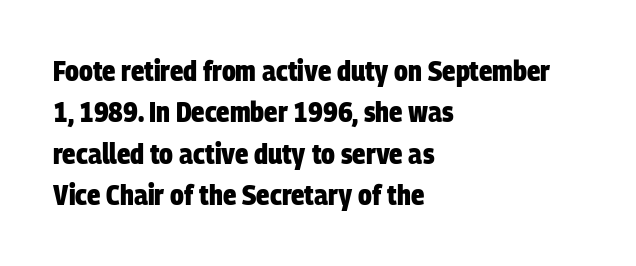
{"serif": "no", "bold": "yes", "weight": "heavy", "width": "condensed", "stroke_contrast": "low", "x_height": "large", "monospaced": "no", "underline": "no", "align": "left", "line_spacing": "normal", "line_spacing_ratio": 1.48, "letter_spacing": "normal", "letter_spacing_em": 0.0, "glyph_px": 28}
